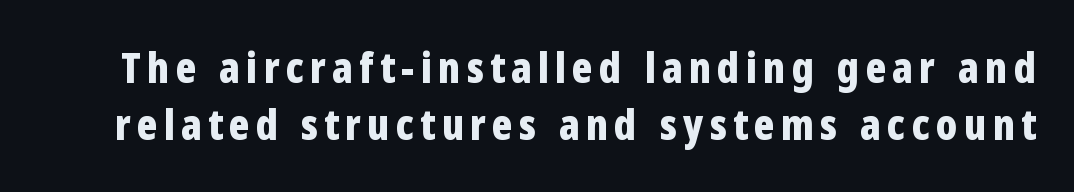
Q: Is the text bold? A: Yes.
Q: Is the text italic (slanted)? A: No, it is upright.
Q: Is the typeface a serif or a sans-serif typeface? A: Sans-serif.
Q: Is the text underlined? A: No.
Q: Is the spacing between lines tight, normal or loose? A: Normal.
Q: Width (condensed, normal, or wide)? A: Condensed.
Q: Stroke contrast? A: Low.
Q: x-height? A: Medium.
Q: Monospaced? A: No.
